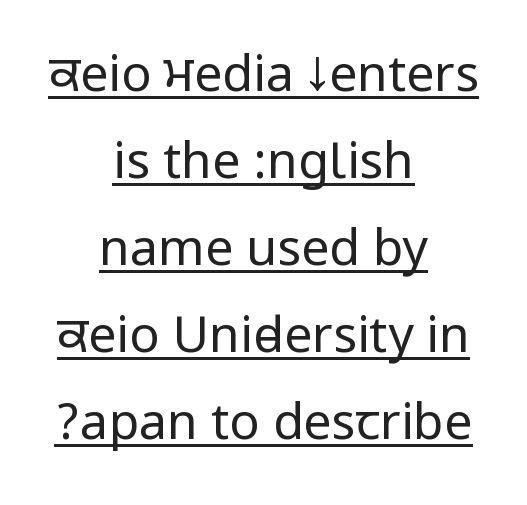
Q: Is the text bold? A: No.
Q: Is the text italic (slanted)? A: No, it is upright.
Q: Is the typeface a serif or a sans-serif typeface? A: Sans-serif.
Q: Is the text underlined? A: Yes.
Q: How is the paragraph aligned? A: Centered.
Q: Is the spacing between letters normal or unusually wide? A: Normal.
Q: Width (condensed, normal, or wide)? A: Condensed.
Q: Stroke contrast? A: Low.
